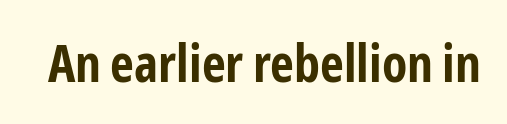
Upright lettering throughout. Does the type have serifs? No, each stem ends abruptly. This rendering features lettering with no underline. The rendering uses natural spacing where letterforms have individual widths.
